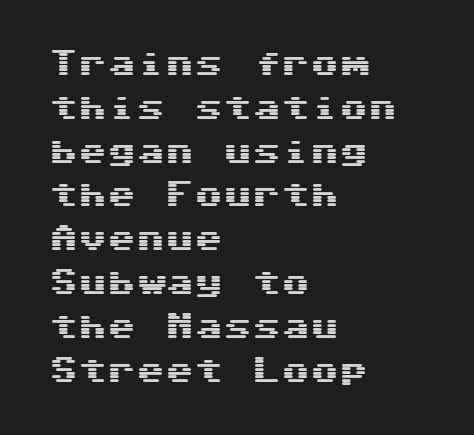
Q: Is the text italic (slanted)? A: No, it is upright.
Q: Is the typeface a serif or a sans-serif typeface? A: Sans-serif.
Q: Is the text underlined? A: No.
Q: How is the paragraph aligned? A: Left-aligned.
Q: Is the spacing between letters normal or unusually wide? A: Normal.
Q: Is the spacing between lines tight, normal or loose? A: Normal.
Q: Width (condensed, normal, or wide)? A: Wide.
Q: Stroke contrast? A: Medium.
Q: x-height? A: Medium.
Q: Monospaced? A: Yes.
